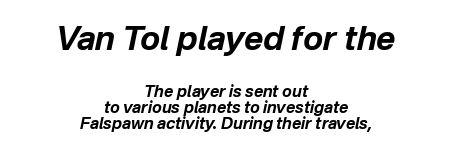
The image shows 33 px bold type, italic (leaning right); set centered, tight line spacing (1.01x), normal letter spacing, not underlined; the first (top) block is 2.06x larger; low stroke contrast and a medium x-height.
